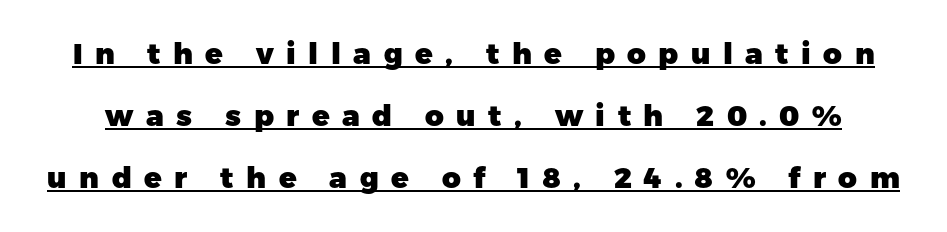
Q: Is the text bold? A: Yes.
Q: Is the text italic (slanted)? A: No, it is upright.
Q: Is the typeface a serif or a sans-serif typeface? A: Sans-serif.
Q: Is the text underlined? A: Yes.
Q: Is the spacing between letters normal or unusually wide? A: Unusually wide.
Q: Is the spacing between lines tight, normal or loose? A: Loose.
Q: Width (condensed, normal, or wide)? A: Normal.
Q: Stroke contrast? A: Low.
Q: x-height? A: Medium.
Q: Monospaced? A: No.
